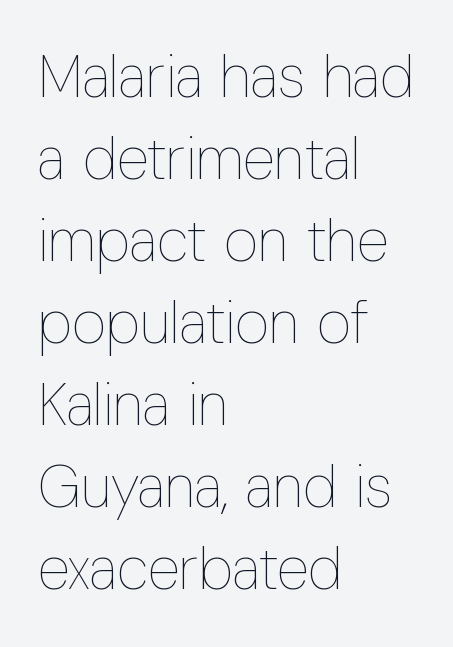
The lettering holds an erect, upright posture throughout. Summary of weight: not heavy and not bold. Looks like regular typesetting: each glyph gets only the width it needs. Leading: standard. No extra tracking has been applied to these lines.
